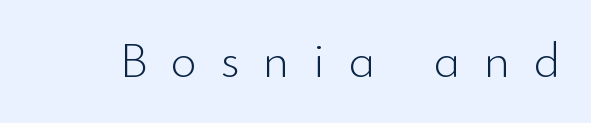
Q: Is the text bold? A: No.
Q: Is the text italic (slanted)? A: No, it is upright.
Q: Is the typeface a serif or a sans-serif typeface? A: Sans-serif.
Q: Is the text underlined? A: No.
Q: Is the spacing between letters normal or unusually wide? A: Unusually wide.
Q: Width (condensed, normal, or wide)? A: Normal.
Q: Stroke contrast? A: Low.
Q: x-height? A: Small.
Q: Monospaced? A: No.
